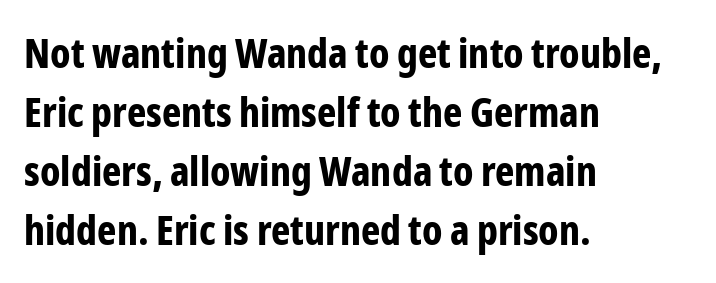
The image shows 41 px bold, condensed sans-serif type, upright; set left-aligned, normal line spacing (1.44x), normal letter spacing, not underlined; low stroke contrast and a medium x-height.
